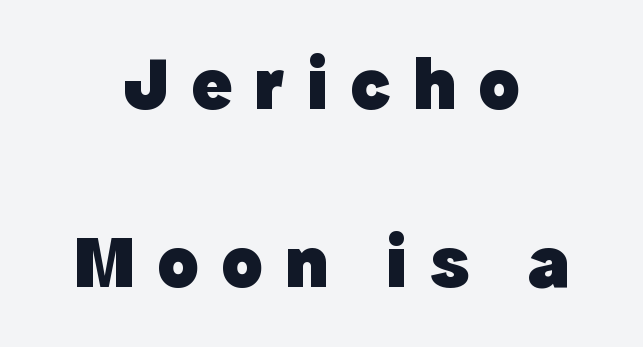
This sample is center-justified, so both line endings float freely. No word sits above an underline. Caption: expanded tracking, letters set apart. To sum up the face: it is a sans, with no serifs. Character widths vary here, with narrow letters taking less room than wide ones.
